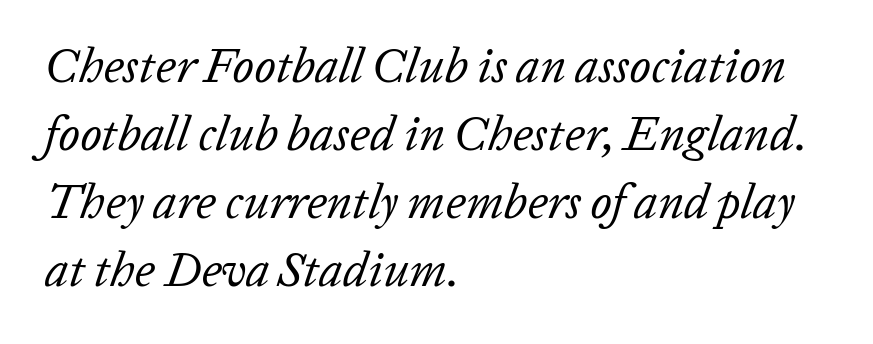
Q: Is the text bold? A: No.
Q: Is the text italic (slanted)? A: Yes, it leans right by about 20 degrees.
Q: Is the text underlined? A: No.
Q: How is the paragraph aligned? A: Left-aligned.
Q: Is the spacing between letters normal or unusually wide? A: Normal.
Q: Is the spacing between lines tight, normal or loose? A: Normal.
Q: Width (condensed, normal, or wide)? A: Normal.
Q: Stroke contrast? A: Low.
Q: x-height? A: Medium.
Q: Monospaced? A: No.
